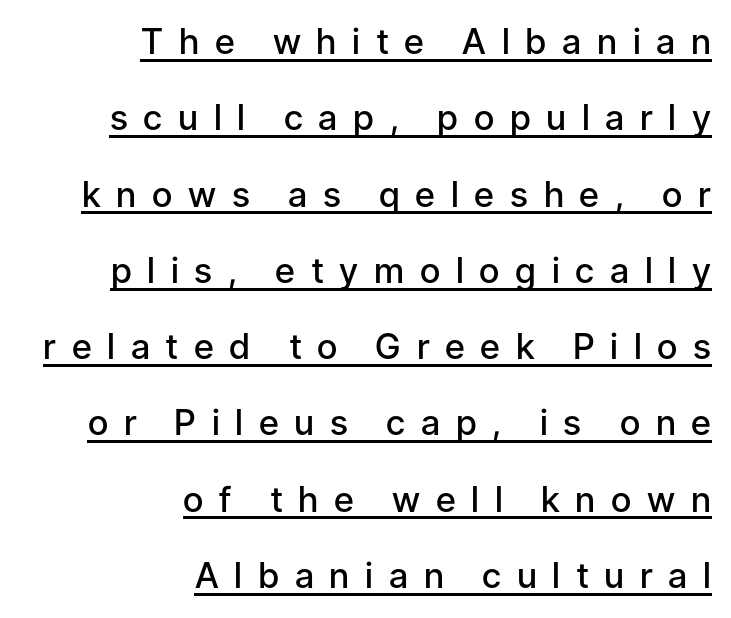
Italic: no, the glyphs are upright roman. Is this a fixed-width face? No — the glyphs have proportional, varying widths. The typeface chosen for these lines omits serifs. The characters look somewhat weighty, a semibold short of true bold. Students, observe: this is what heavily led, spacious text looks like.
